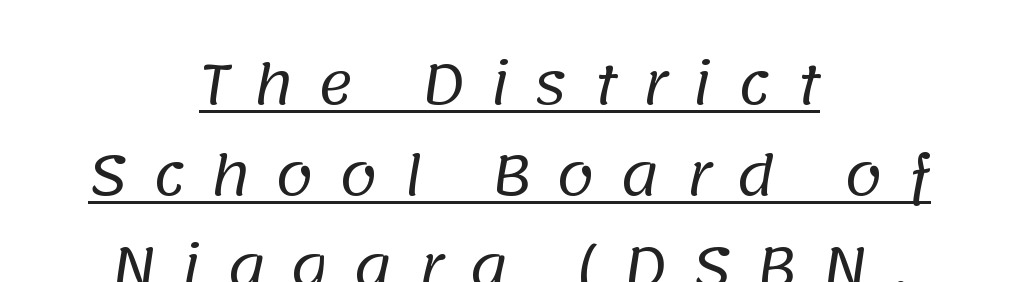
Each line of the rendering has a horizontal stroke beneath the glyphs. In terms of letterspacing, this is a distinctly airy, spread setting. What's the leading like? Ordinary, nothing unusual. The paragraph has two soft edges and a firm central axis. No extra ink here — the face is not bold.
